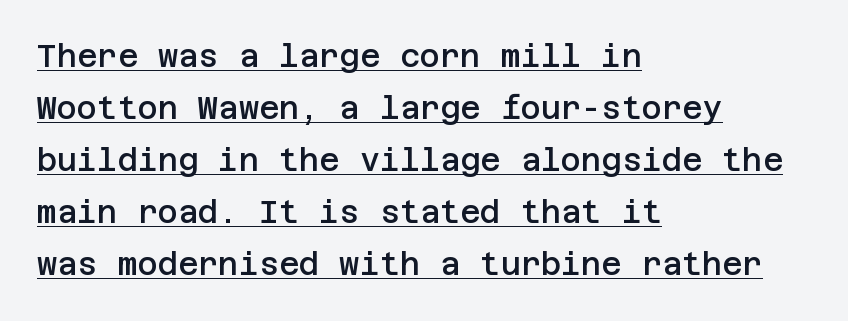
{"serif": "no", "italic": "no", "bold": "semi", "weight": "semibold", "width": "normal", "stroke_contrast": "low", "x_height": "large", "underline": "yes", "align": "left", "line_spacing": "normal", "line_spacing_ratio": 1.68, "letter_spacing": "normal", "letter_spacing_em": 0.0, "glyph_px": 31}
